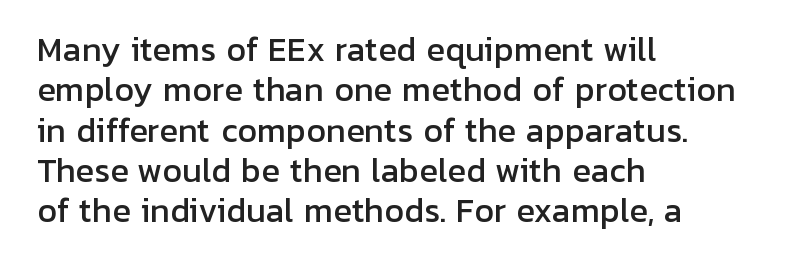
Q: Is the text italic (slanted)? A: No, it is upright.
Q: Is the typeface a serif or a sans-serif typeface? A: Sans-serif.
Q: Is the text underlined? A: No.
Q: How is the paragraph aligned? A: Left-aligned.
Q: Is the spacing between letters normal or unusually wide? A: Normal.
Q: Is the spacing between lines tight, normal or loose? A: Normal.
Q: Width (condensed, normal, or wide)? A: Normal.
Q: Stroke contrast? A: Low.
Q: x-height? A: Medium.
Q: Monospaced? A: No.
